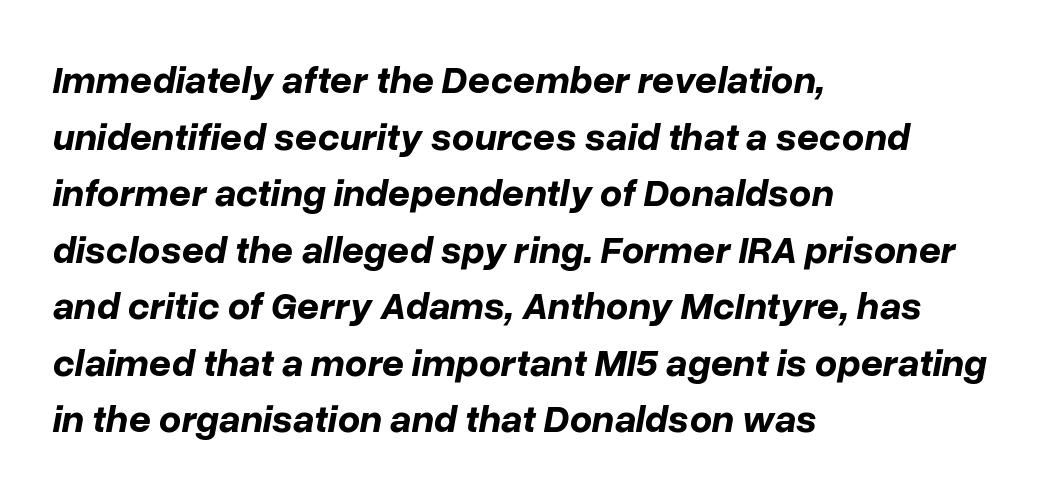
The image shows 39 px bold type, italic (leaning right); set left-aligned, normal line spacing (1.45x), normal letter spacing, not underlined; low stroke contrast and a medium x-height.
